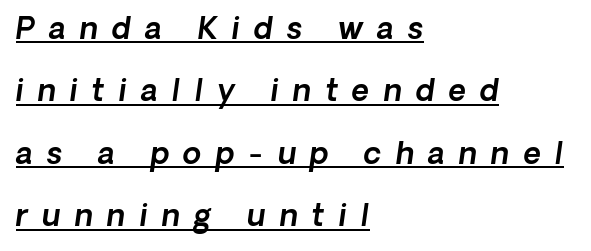
Q: Is the typeface a serif or a sans-serif typeface? A: Sans-serif.
Q: Is the text underlined? A: Yes.
Q: How is the paragraph aligned? A: Left-aligned.
Q: Is the spacing between letters normal or unusually wide? A: Unusually wide.
Q: Is the spacing between lines tight, normal or loose? A: Loose.
Q: Width (condensed, normal, or wide)? A: Normal.
Q: x-height? A: Medium.
Q: Monospaced? A: No.
